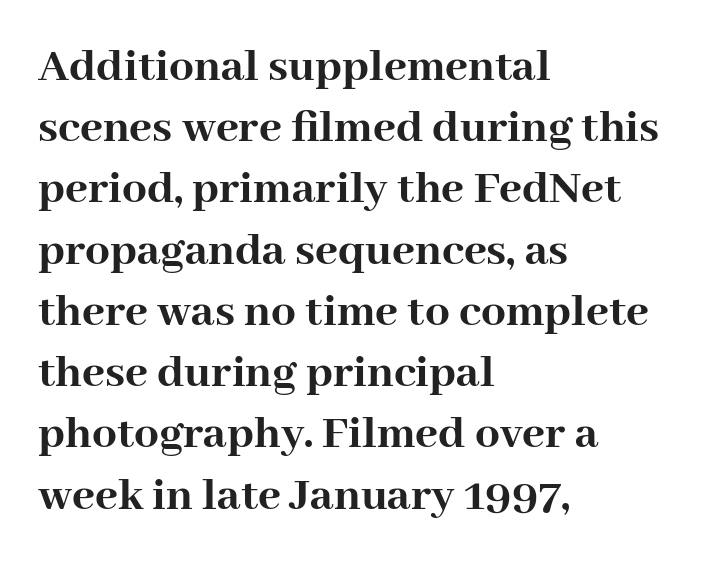
{"serif": "yes", "italic": "no", "bold": "yes", "weight": "semibold", "width": "normal", "stroke_contrast": "high", "x_height": "medium", "monospaced": "no", "underline": "no", "align": "left", "line_spacing": "normal", "line_spacing_ratio": 1.25, "letter_spacing": "normal", "letter_spacing_em": 0.0, "glyph_px": 49}
